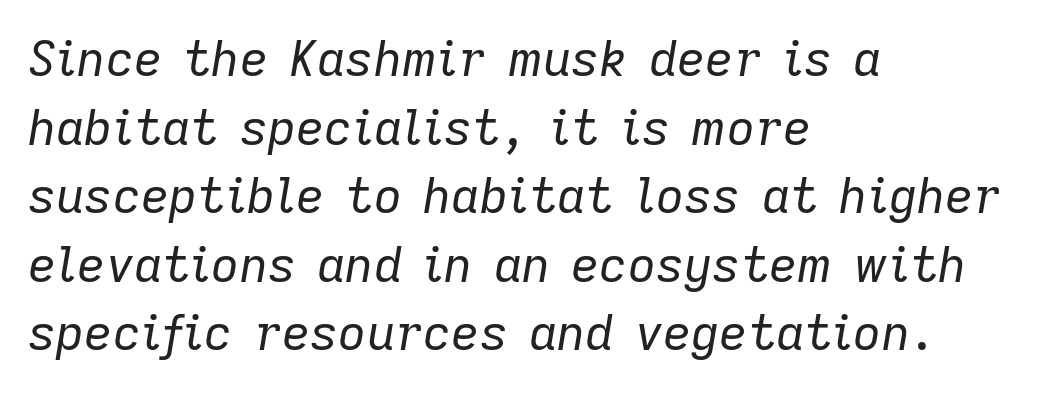
The image shows 49 px regular-weight type, italic (leaning right); set left-aligned, normal line spacing (1.4x), normal letter spacing, not underlined; low stroke contrast and a medium x-height.
